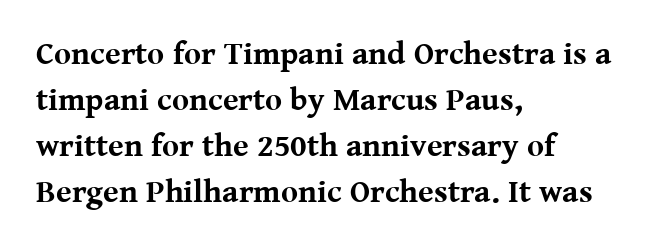
Compared with an ordinary text face, these strokes are far heavier — a full bold. Does extra space separate the letters? No, they use regular spacing. Ordinary non-slanted type is in use. Underline: absent. Unlike a clean sans, this face finishes its strokes with serifs.
